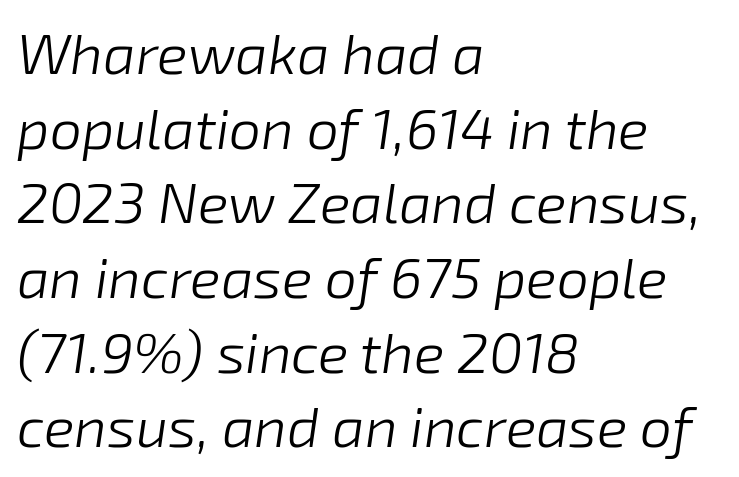
Each word holds together tightly as a unit, with standard inter-letter gaps. The letters advance in unequal steps, a hallmark of proportional type. The space between consecutive lines is moderate. It's the slanting kind of type. The baseline area is clear. The setting favours the left margin, as ordinary paragraphs usually do.
